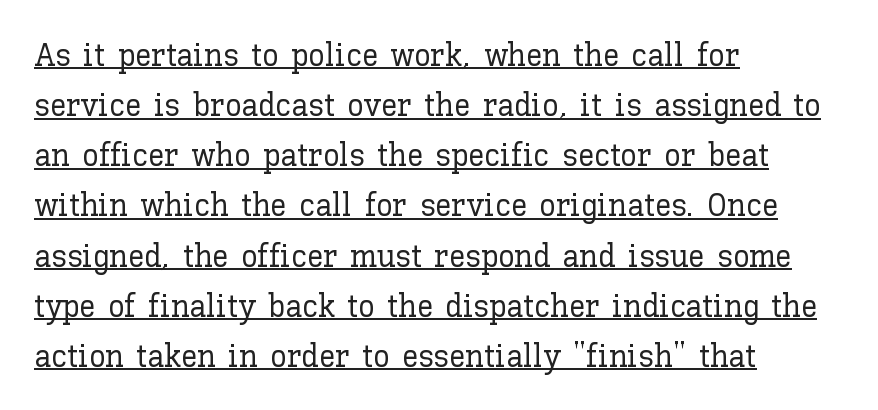
The image shows 33 px text type, upright; set left-aligned, normal line spacing (1.52x), normal letter spacing, underlined; low stroke contrast and a medium x-height.
